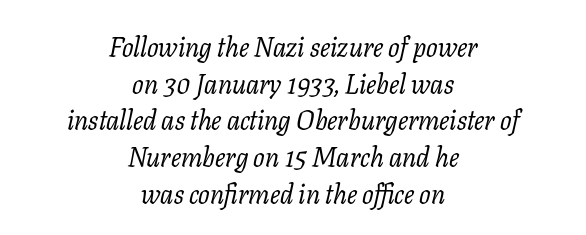
The image shows 27 px text type, italic (leaning right); set centered, normal line spacing (1.36x), normal letter spacing, not underlined.
